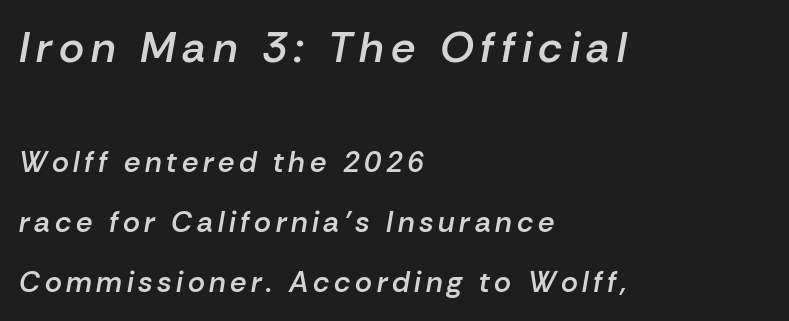
{"italic": "yes", "lean": "right", "slant_degrees": 10, "bold": "semi", "weight": "semibold", "width": "normal", "stroke_contrast": "low", "x_height": "medium", "monospaced": "no", "underline": "no", "align": "left", "line_spacing": "loose", "line_spacing_ratio": 2.08, "larger_block": "first", "size_ratio": 1.48, "glyph_px": 43}
